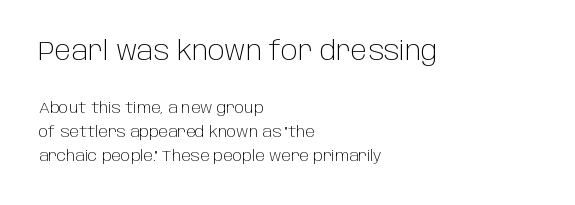
Lines of text with bare space underneath. Compared with typical body copy, the letter spacing here is the same. It's the straight-up-and-down kind of type. Unbolded letterforms with no extra heft. The passage is arranged the way most books set body copy — flush left.
